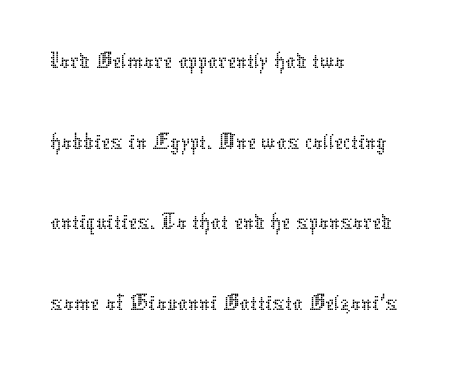
The image shows 51 px thin type, upright; set left-aligned, normal line spacing (1.58x), normal letter spacing, not underlined; low stroke contrast and a medium x-height.
